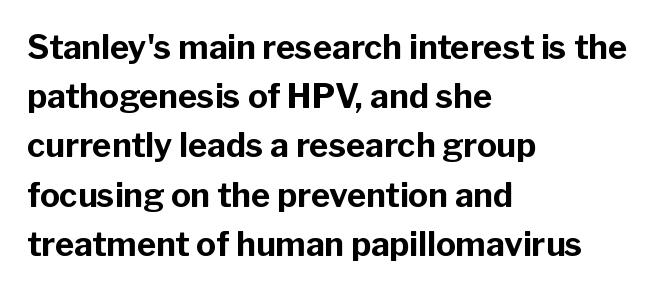
The passage shown is typed in a proportional face where columns would drift. This rendering features lettering with no underline. This sample uses an upright cut, with every glyph sitting square on the baseline. This sample uses a sans-serif face. The lines in this sample share a left origin and differ only in where they stop.
